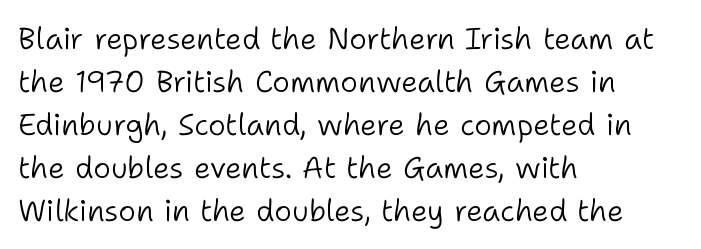
{"serif": "no", "italic": "no", "bold": "no", "weight": "light", "width": "normal", "stroke_contrast": "low", "x_height": "medium", "monospaced": "no", "underline": "no", "align": "left", "line_spacing": "normal", "line_spacing_ratio": 1.43, "letter_spacing": "normal", "letter_spacing_em": 0.0, "glyph_px": 30}
